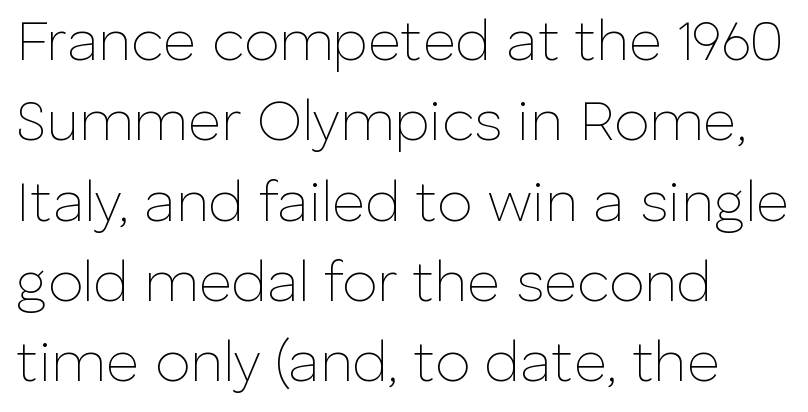
The image shows 57 px thin sans-serif type, upright; set left-aligned, normal line spacing (1.41x), normal letter spacing, not underlined; low stroke contrast and a medium x-height.
